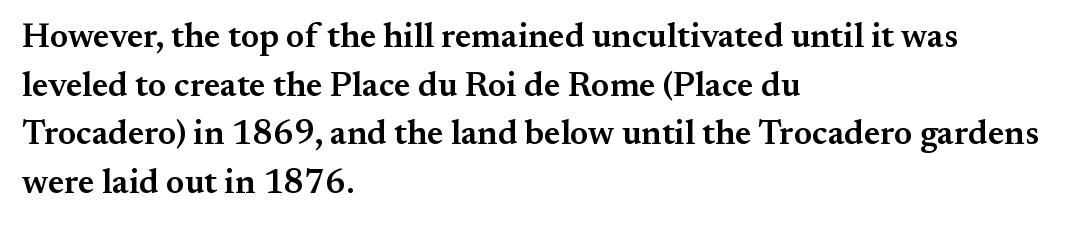
{"serif": "yes", "italic": "no", "bold": "semi", "weight": "semibold", "width": "normal", "stroke_contrast": "medium", "x_height": "small", "monospaced": "no", "underline": "no", "align": "left", "line_spacing": "normal", "line_spacing_ratio": 1.43, "letter_spacing": "normal", "letter_spacing_em": 0.0, "glyph_px": 34}
